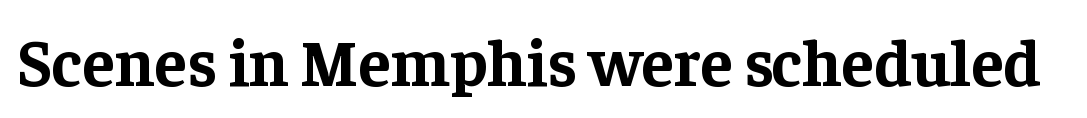
Heft: maximum for text — a bold. The font family rendered here belongs to the serif group. A typesetter would mark this as roman, not italic. Letter spacing: default.
